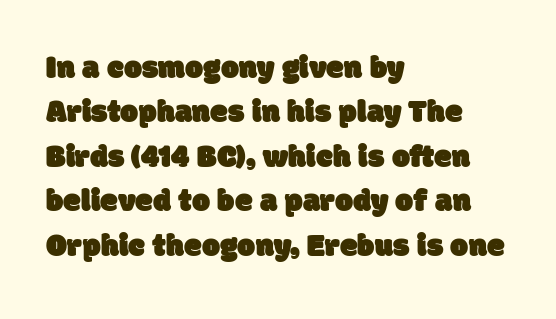
{"serif": "no", "width": "normal", "stroke_contrast": "low", "x_height": "large", "monospaced": "no", "underline": "no", "align": "left", "line_spacing": "normal", "line_spacing_ratio": 1.39, "letter_spacing": "normal", "letter_spacing_em": 0.0, "glyph_px": 32}
